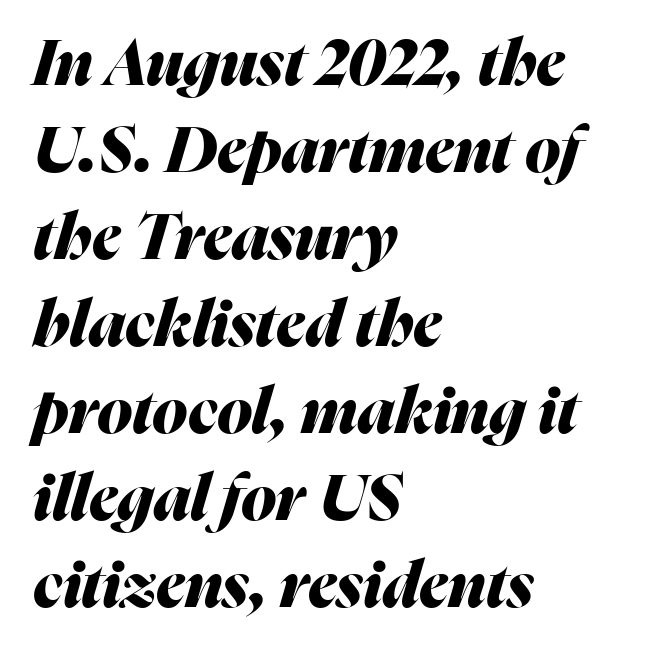
You could call the tracking neutral — neither tight nor loose. Heavy-handed strokes throughout: this text is bold. Is this a fixed-width face? No — the glyphs have proportional, varying widths. Reading down the block, your eye returns to a fixed left position each line. Vertically, the passage feels balanced, rows spaced as you'd expect.
